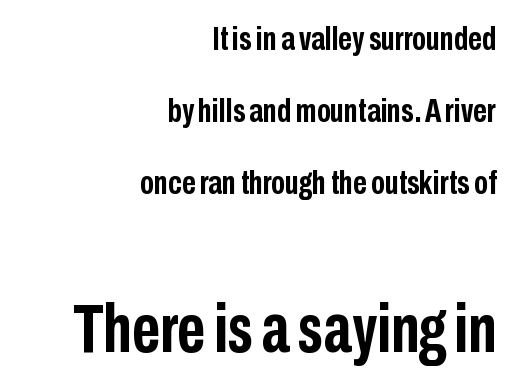
{"serif": "no", "italic": "no", "bold": "yes", "weight": "semibold", "width": "condensed", "stroke_contrast": "low", "x_height": "medium", "monospaced": "no", "underline": "no", "align": "right", "line_spacing": "loose", "line_spacing_ratio": 2.12, "letter_spacing": "normal", "letter_spacing_em": 0.0, "larger_block": "second", "size_ratio": 2.03, "glyph_px": 69}
